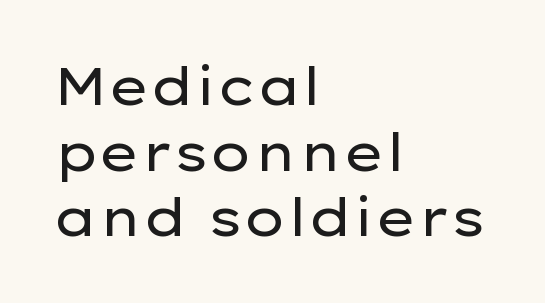
A normal amount of white space separates one row of letters from the next. Is this a sans? Yes — the strokes have no serifs. Which margin do the lines hug? The left one — the right edge is uneven. Between one letter and the next there's only the usual sliver of space. The letters advance in unequal steps, a hallmark of proportional type. Stroke mass is kept to a normal reading level or below.
